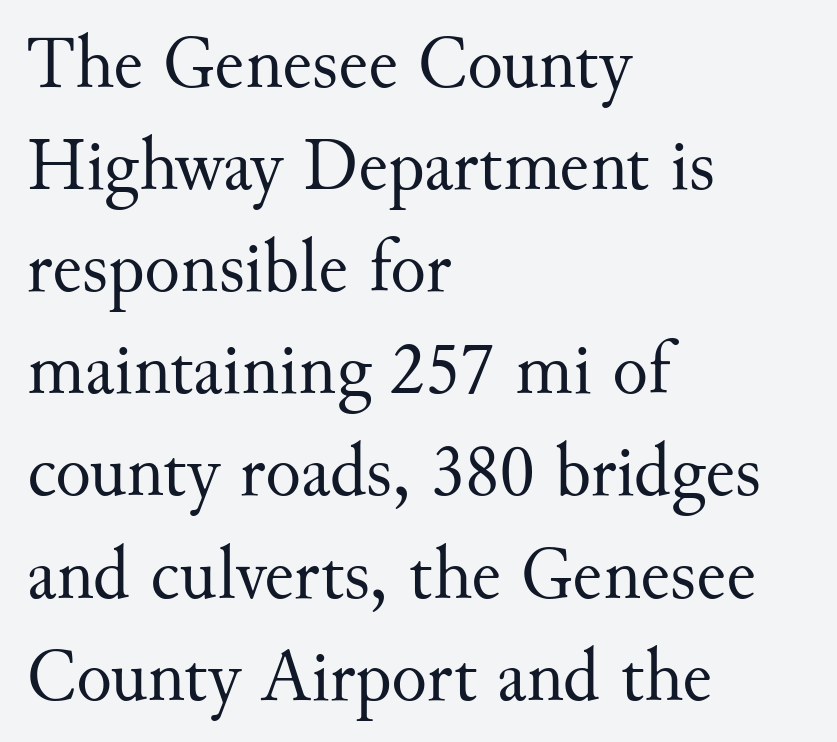
The specimen omits any rule beneath the text block's lines. Horizontal bands of white between lines are of average thickness. You could not count columns in this text — the font is proportionally spaced. No chunkiness to these letters — they're not bold.
